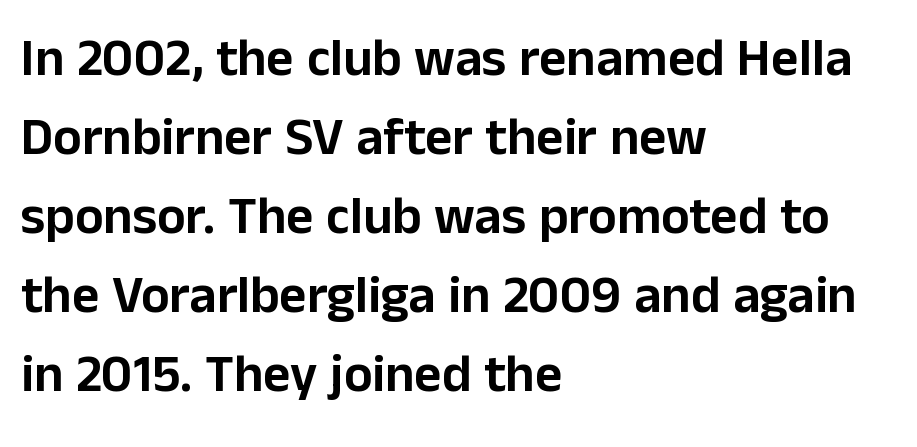
Q: Is the text italic (slanted)? A: No, it is upright.
Q: Is the typeface a serif or a sans-serif typeface? A: Sans-serif.
Q: Is the text underlined? A: No.
Q: How is the paragraph aligned? A: Left-aligned.
Q: Is the spacing between letters normal or unusually wide? A: Normal.
Q: Is the spacing between lines tight, normal or loose? A: Normal.
Q: Width (condensed, normal, or wide)? A: Normal.
Q: Stroke contrast? A: Low.
Q: x-height? A: Medium.
Q: Monospaced? A: No.
